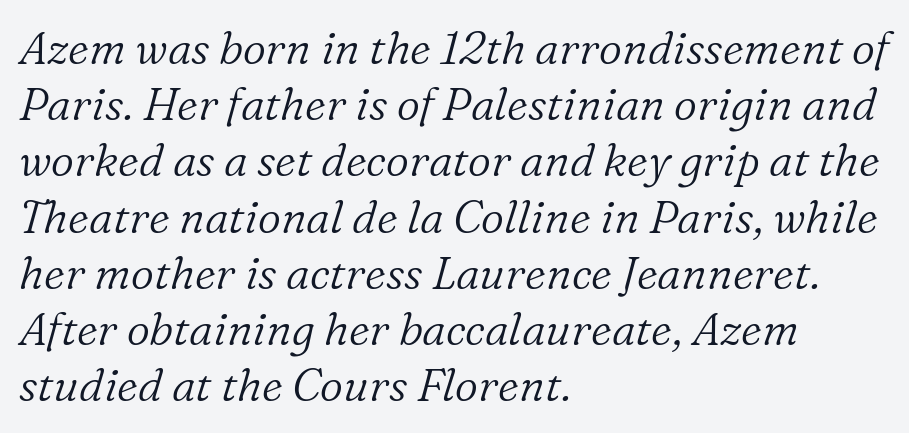
Q: Is the text bold? A: No.
Q: Is the text italic (slanted)? A: Yes, it leans right by about 16 degrees.
Q: Is the typeface a serif or a sans-serif typeface? A: Serif.
Q: Is the text underlined? A: No.
Q: How is the paragraph aligned? A: Left-aligned.
Q: Is the spacing between letters normal or unusually wide? A: Normal.
Q: Is the spacing between lines tight, normal or loose? A: Normal.
Q: Width (condensed, normal, or wide)? A: Normal.
Q: Stroke contrast? A: Low.
Q: x-height? A: Medium.
Q: Monospaced? A: No.
